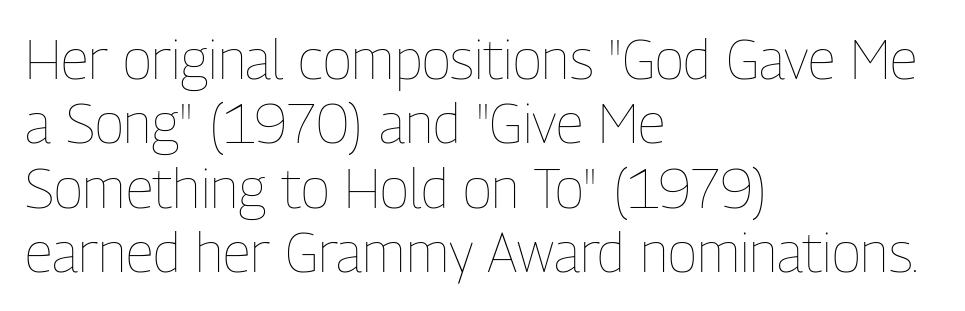
Q: Is the text bold? A: No.
Q: Is the text italic (slanted)? A: No, it is upright.
Q: Is the text underlined? A: No.
Q: How is the paragraph aligned? A: Left-aligned.
Q: Is the spacing between letters normal or unusually wide? A: Normal.
Q: Width (condensed, normal, or wide)? A: Condensed.
Q: Stroke contrast? A: Low.
Q: x-height? A: Medium.
Q: Monospaced? A: No.
